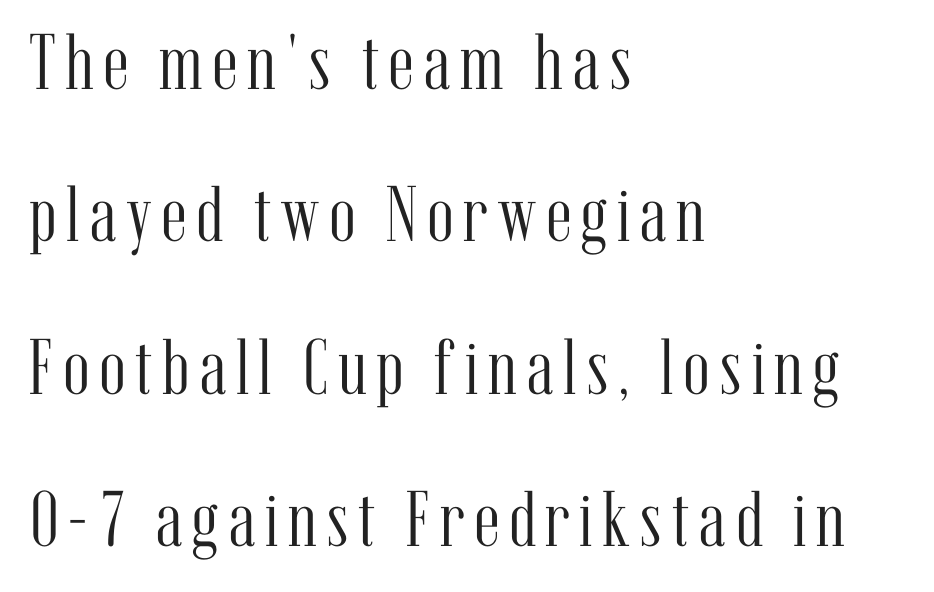
{"serif": "yes", "italic": "no", "bold": "no", "weight": "light", "width": "condensed", "stroke_contrast": "medium", "x_height": "medium", "monospaced": "no", "underline": "no", "align": "left", "line_spacing": "loose", "line_spacing_ratio": 1.93, "glyph_px": 79}
